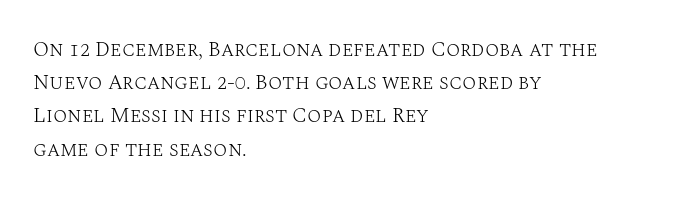
Q: Is the text bold? A: No.
Q: Is the text italic (slanted)? A: No, it is upright.
Q: Is the text underlined? A: No.
Q: How is the paragraph aligned? A: Left-aligned.
Q: Is the spacing between letters normal or unusually wide? A: Normal.
Q: Is the spacing between lines tight, normal or loose? A: Normal.
